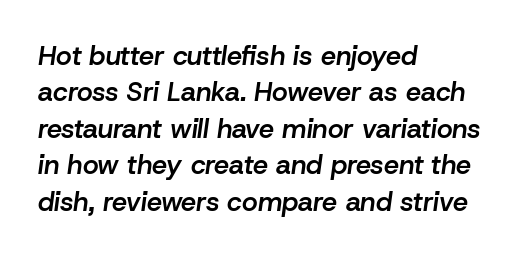
Q: Is the text bold? A: Semi-bold.
Q: Is the text italic (slanted)? A: Yes, it leans right by about 8 degrees.
Q: Is the text underlined? A: No.
Q: How is the paragraph aligned? A: Left-aligned.
Q: Is the spacing between letters normal or unusually wide? A: Normal.
Q: Is the spacing between lines tight, normal or loose? A: Normal.
